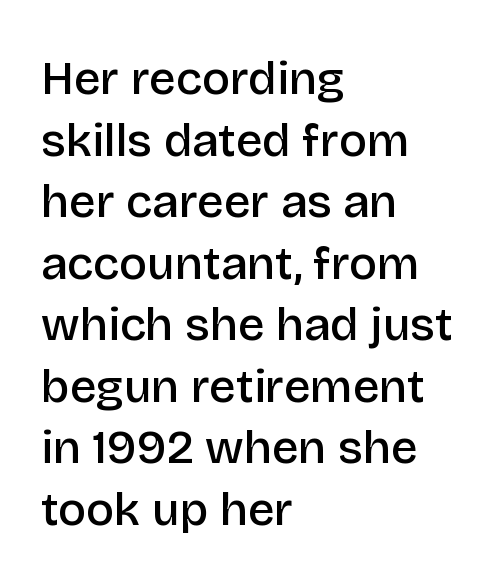
{"serif": "no", "italic": "no", "bold": "semi", "weight": "semibold", "width": "normal", "stroke_contrast": "low", "x_height": "large", "monospaced": "no", "underline": "no", "align": "left", "line_spacing": "normal", "line_spacing_ratio": 1.31, "letter_spacing": "normal", "letter_spacing_em": 0.0, "glyph_px": 47}
